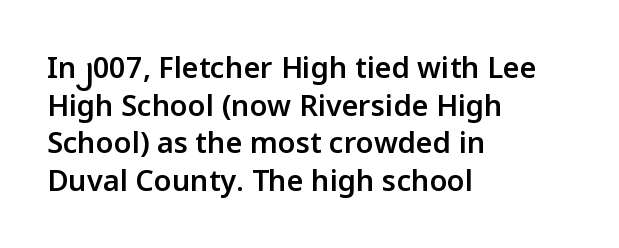
The image shows 29 px semibold sans-serif type, upright; set left-aligned, normal line spacing (1.3x), normal letter spacing, not underlined; low stroke contrast and a medium x-height.
